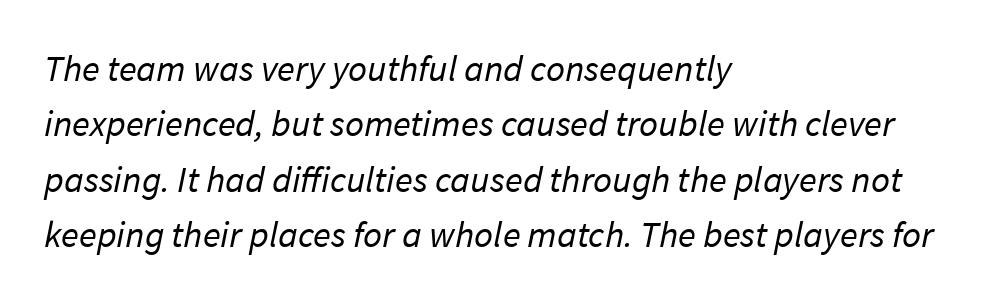
Q: Is the text bold? A: No.
Q: Is the typeface a serif or a sans-serif typeface? A: Sans-serif.
Q: Is the text underlined? A: No.
Q: How is the paragraph aligned? A: Left-aligned.
Q: Is the spacing between letters normal or unusually wide? A: Normal.
Q: Is the spacing between lines tight, normal or loose? A: Normal.
Q: Width (condensed, normal, or wide)? A: Normal.
Q: Stroke contrast? A: Low.
Q: x-height? A: Medium.
Q: Monospaced? A: No.
